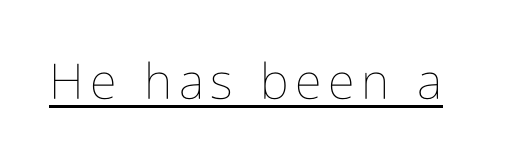
{"italic": "no", "bold": "no", "weight": "thin", "width": "condensed", "stroke_contrast": "low", "x_height": "medium", "monospaced": "no", "underline": "yes", "glyph_px": 49}
